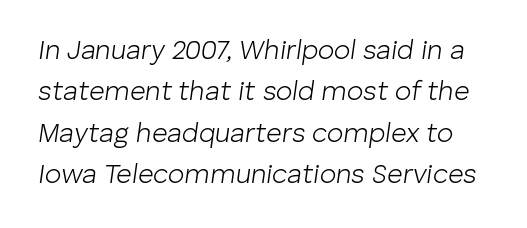
Q: Is the text bold? A: No.
Q: Is the text italic (slanted)? A: Yes, it leans right by about 8 degrees.
Q: Is the text underlined? A: No.
Q: Is the spacing between letters normal or unusually wide? A: Normal.
Q: Is the spacing between lines tight, normal or loose? A: Normal.
